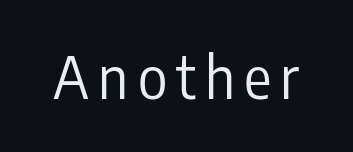
{"serif": "no", "italic": "no", "bold": "no", "weight": "regular", "width": "condensed", "stroke_contrast": "low", "x_height": "medium", "monospaced": "no", "underline": "no", "glyph_px": 57}
